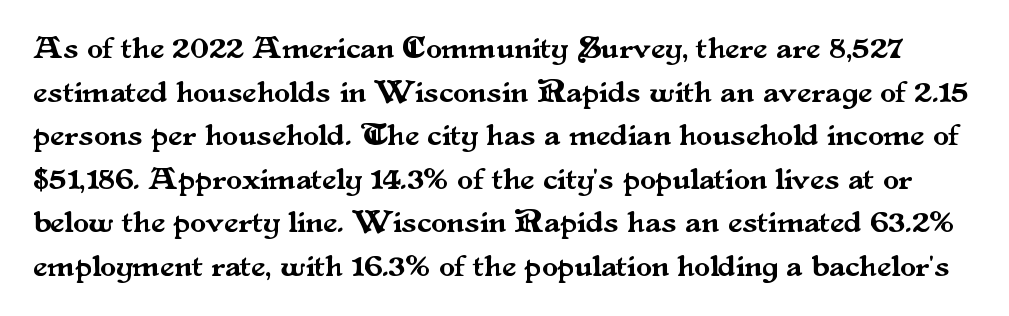
{"serif": "yes", "italic": "no", "width": "normal", "stroke_contrast": "medium", "x_height": "small", "monospaced": "no", "underline": "no", "line_spacing": "normal", "line_spacing_ratio": 1.36, "letter_spacing": "normal", "letter_spacing_em": 0.0, "glyph_px": 32}
